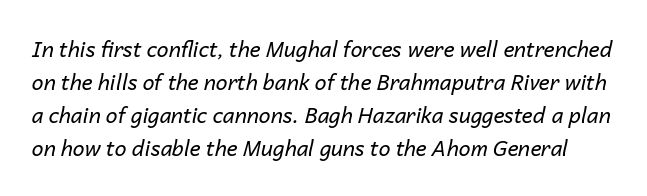
The gap between lines stays unmarked. Short note: letters normally spaced. Notice how descenders clear the ascenders below comfortably — that's standard leading. Stem width sits at or under what a default text font uses. Would a proofreader flag this as italicized? Yes.
